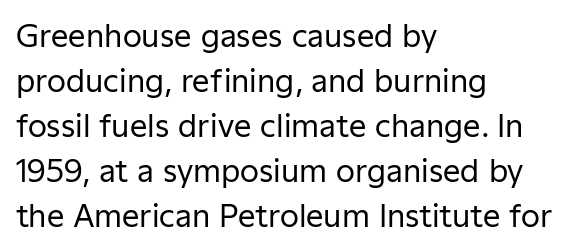
Casual observation: everything's shoved over to the left. The line texture is even and compact thanks to regular tracking. A bare baseline throughout the passage. Each letter's strokes conclude bluntly, with no projecting serifs. The letters advance in unequal steps, a hallmark of proportional type. Is the stroke heavy? The answer is a plain regular-or-lighter.
